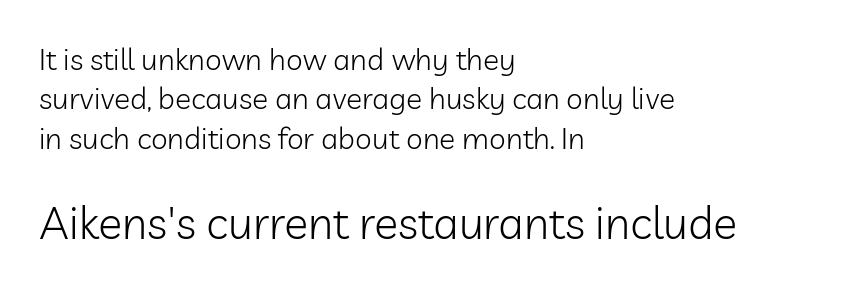
The lettering holds an erect, upright posture throughout. Unlike a traditional serif, this face leaves its strokes unadorned. Nobody touched the tracking dial on this one. Unmarked baselines from the first word to the last. Block two is the big one; block one sits smaller above it. The space between consecutive lines is moderate.
